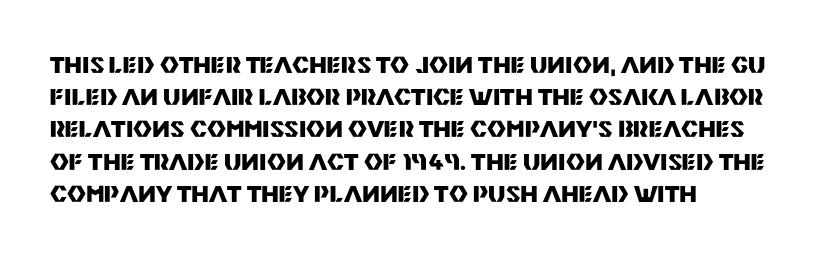
Q: Is the text bold? A: Yes.
Q: Is the text italic (slanted)? A: No, it is upright.
Q: Is the text underlined? A: No.
Q: Is the spacing between letters normal or unusually wide? A: Normal.
Q: Is the spacing between lines tight, normal or loose? A: Normal.
